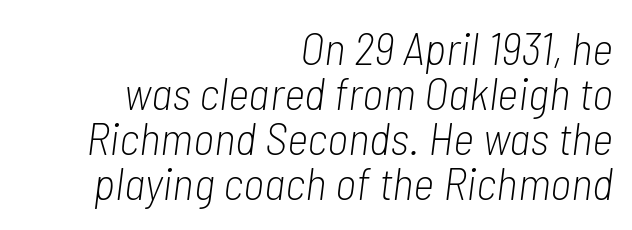
Q: Is the text bold? A: No.
Q: Is the text italic (slanted)? A: Yes, it leans right by about 7 degrees.
Q: Is the text underlined? A: No.
Q: How is the paragraph aligned? A: Right-aligned.
Q: Is the spacing between letters normal or unusually wide? A: Normal.
Q: Is the spacing between lines tight, normal or loose? A: Tight.
Q: Width (condensed, normal, or wide)? A: Condensed.
Q: Stroke contrast? A: Low.
Q: x-height? A: Medium.
Q: Monospaced? A: No.
